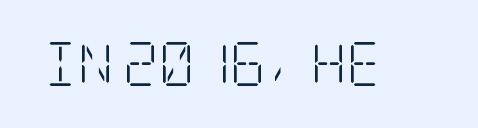
Q: Is the text bold? A: No.
Q: Is the text italic (slanted)? A: No, it is upright.
Q: Is the typeface a serif or a sans-serif typeface? A: Serif.
Q: Is the text underlined? A: No.
Q: Is the spacing between letters normal or unusually wide? A: Normal.
Q: Width (condensed, normal, or wide)? A: Condensed.
Q: Stroke contrast? A: Low.
Q: x-height? A: Large.
